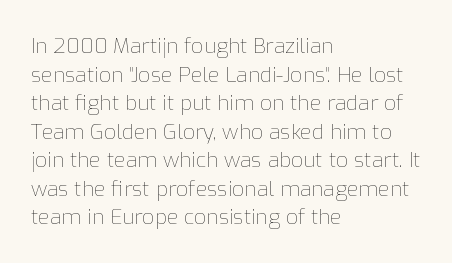
The image shows 21 px text type, upright; set left-aligned, normal line spacing (1.36x), normal letter spacing, not underlined.
